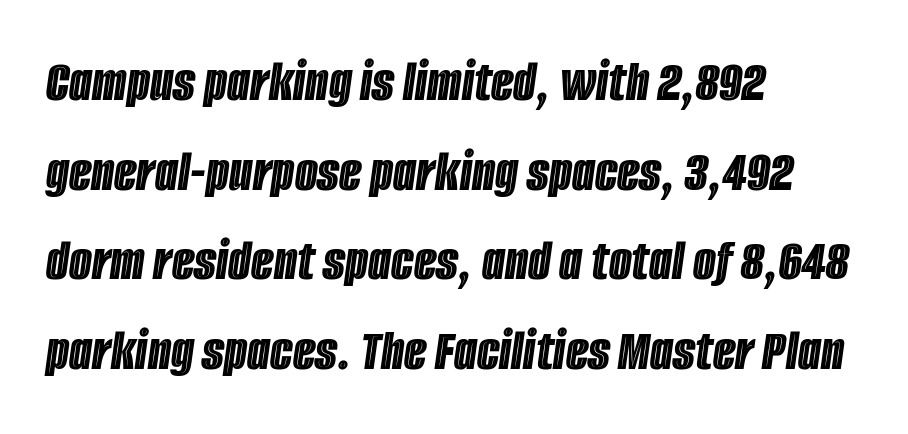
The specimen omits any rule beneath the text block's lines. Students, observe: this is what conventionally led text looks like. Short note: letters normally spaced. Looking at the ascenders, they clearly lean. Casual observation: everything's shoved over to the left.
